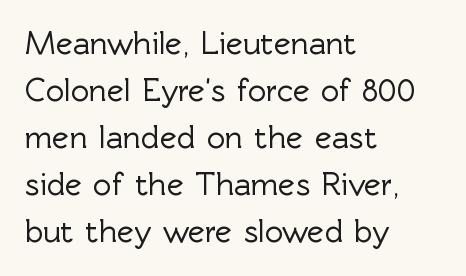
Q: Is the text italic (slanted)? A: No, it is upright.
Q: Is the typeface a serif or a sans-serif typeface? A: Sans-serif.
Q: Is the text underlined? A: No.
Q: How is the paragraph aligned? A: Left-aligned.
Q: Is the spacing between letters normal or unusually wide? A: Normal.
Q: Is the spacing between lines tight, normal or loose? A: Normal.
Q: Width (condensed, normal, or wide)? A: Normal.
Q: x-height? A: Medium.
Q: Monospaced? A: No.
